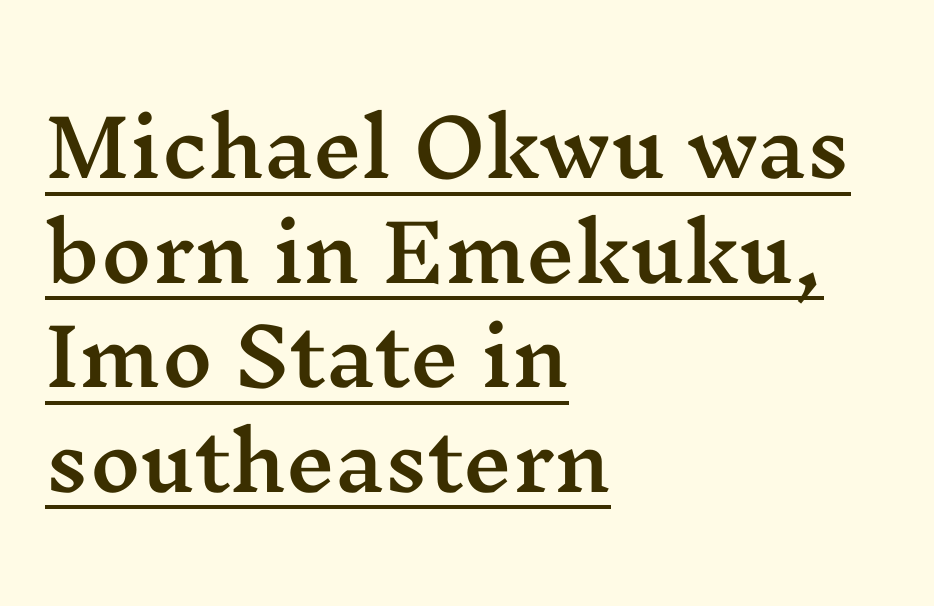
{"serif": "yes", "italic": "no", "width": "wide", "stroke_contrast": "medium", "x_height": "medium", "monospaced": "no", "underline": "yes", "align": "left", "line_spacing": "normal", "line_spacing_ratio": 1.34, "letter_spacing": "normal", "letter_spacing_em": 0.0, "glyph_px": 78}
